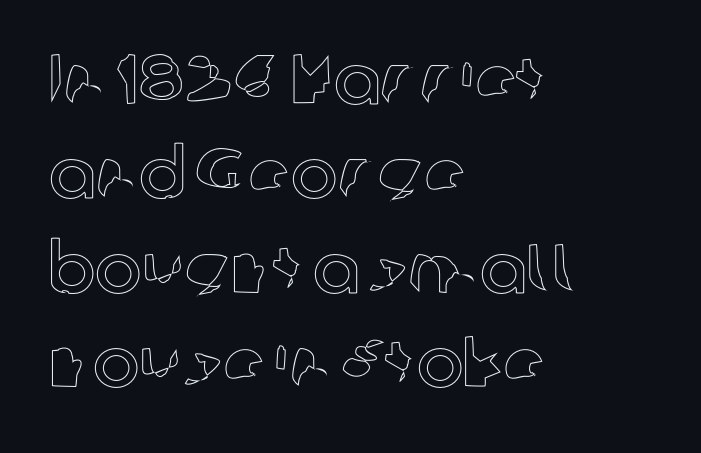
Q: Is the text italic (slanted)? A: No, it is upright.
Q: Is the text underlined? A: No.
Q: How is the paragraph aligned? A: Left-aligned.
Q: Is the spacing between letters normal or unusually wide? A: Normal.
Q: Is the spacing between lines tight, normal or loose? A: Normal.
Q: Width (condensed, normal, or wide)? A: Normal.
Q: x-height? A: Medium.
Q: Monospaced? A: No.
